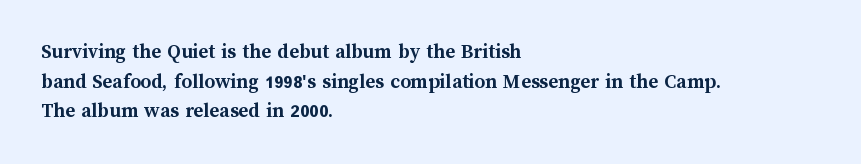
{"italic": "no", "bold": "yes", "underline": "no", "align": "left", "line_spacing": "normal", "line_spacing_ratio": 1.41, "letter_spacing": "normal", "letter_spacing_em": 0.0, "glyph_px": 21}
